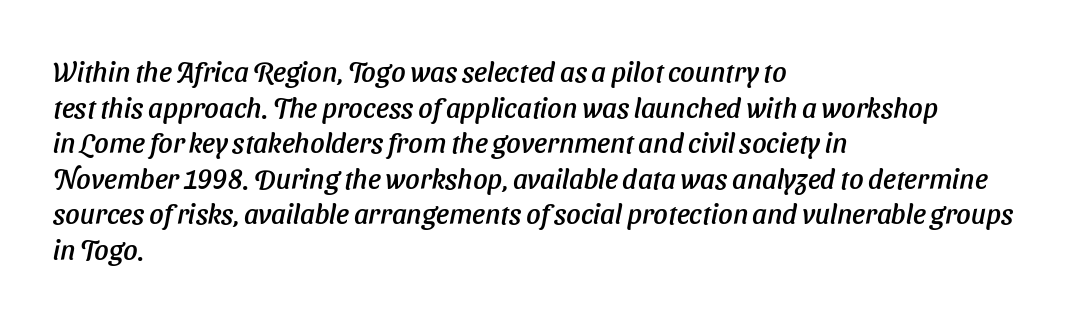
Interline gaps are of average width in this sample. The strip under each line holds only bare page. Character widths vary here, with narrow letters taking less room than wide ones.
